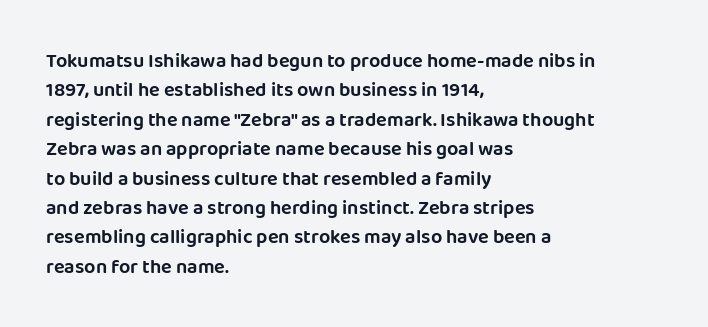
The image shows 20 px text type, upright; set left-aligned, normal line spacing (1.47x), normal letter spacing, not underlined.
